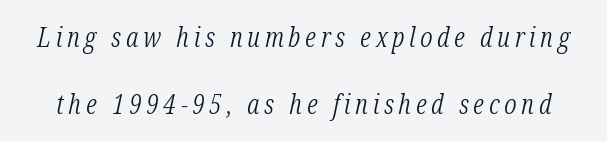
{"serif": "yes", "italic": "yes", "lean": "right", "slant_degrees": 12, "bold": "no", "weight": "light", "width": "condensed", "stroke_contrast": "low", "x_height": "medium", "monospaced": "no", "underline": "no", "line_spacing": "loose", "line_spacing_ratio": 2.41, "glyph_px": 28}
